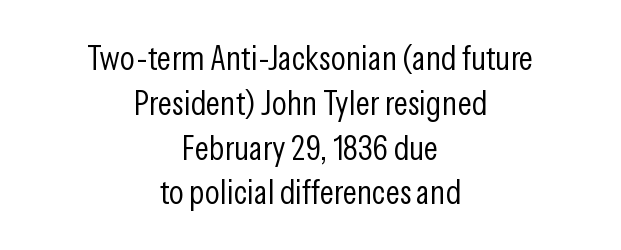
Q: Is the text bold? A: No.
Q: Is the text italic (slanted)? A: No, it is upright.
Q: Is the typeface a serif or a sans-serif typeface? A: Sans-serif.
Q: Is the text underlined? A: No.
Q: How is the paragraph aligned? A: Centered.
Q: Is the spacing between letters normal or unusually wide? A: Normal.
Q: Is the spacing between lines tight, normal or loose? A: Normal.
Q: Width (condensed, normal, or wide)? A: Condensed.
Q: Stroke contrast? A: Low.
Q: x-height? A: Medium.
Q: Monospaced? A: No.
